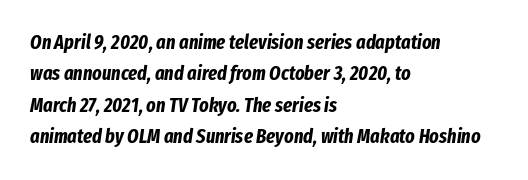
Q: Is the text bold? A: Yes.
Q: Is the text italic (slanted)? A: Yes, it leans right by about 8 degrees.
Q: Is the text underlined? A: No.
Q: How is the paragraph aligned? A: Left-aligned.
Q: Is the spacing between letters normal or unusually wide? A: Normal.
Q: Is the spacing between lines tight, normal or loose? A: Normal.
